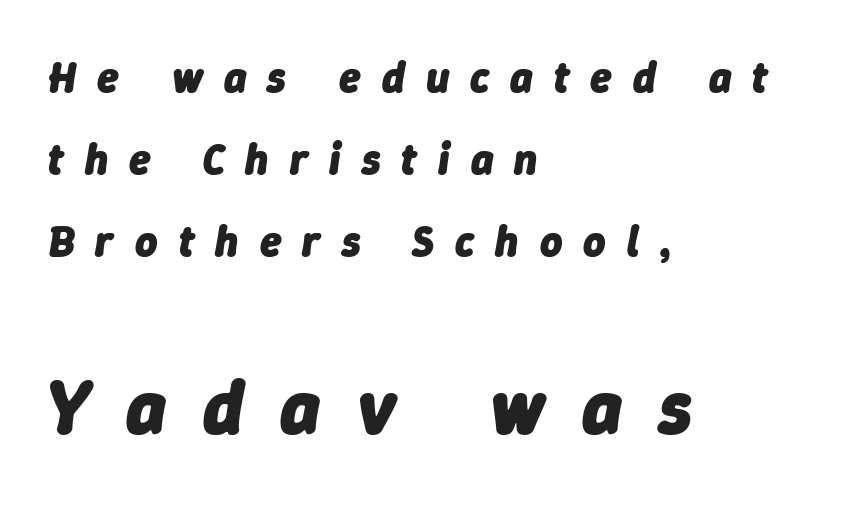
Q: Is the text bold? A: Yes.
Q: Is the text italic (slanted)? A: Yes, it leans right by about 9 degrees.
Q: Is the text underlined? A: No.
Q: How is the paragraph aligned? A: Left-aligned.
Q: Is the spacing between letters normal or unusually wide? A: Unusually wide.
Q: Is the spacing between lines tight, normal or loose? A: Loose.
Q: Which block of text is set in a larger size, the first (top) or the second (bottom)? A: The second (bottom) one.
Q: Width (condensed, normal, or wide)? A: Normal.
Q: Stroke contrast? A: Low.
Q: x-height? A: Medium.
Q: Monospaced? A: No.
